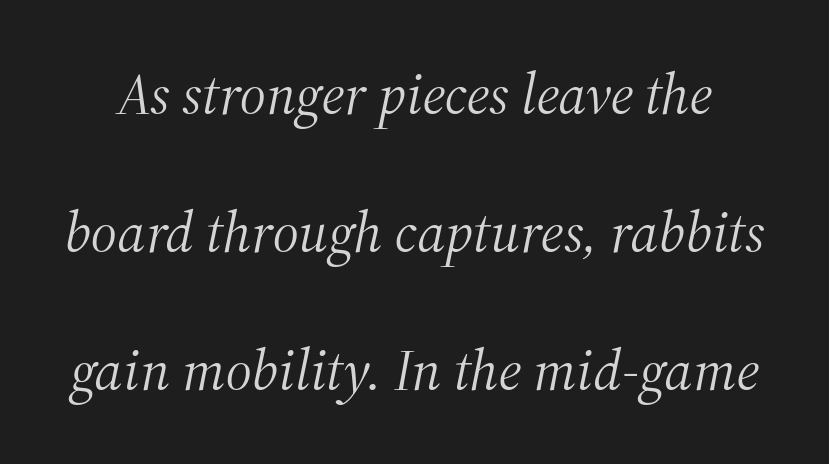
Q: Is the text bold? A: No.
Q: Is the text italic (slanted)? A: Yes, it leans right by about 12 degrees.
Q: Is the typeface a serif or a sans-serif typeface? A: Serif.
Q: Is the text underlined? A: No.
Q: Is the spacing between letters normal or unusually wide? A: Normal.
Q: Is the spacing between lines tight, normal or loose? A: Loose.
Q: Width (condensed, normal, or wide)? A: Normal.
Q: Stroke contrast? A: Medium.
Q: x-height? A: Medium.
Q: Monospaced? A: No.
